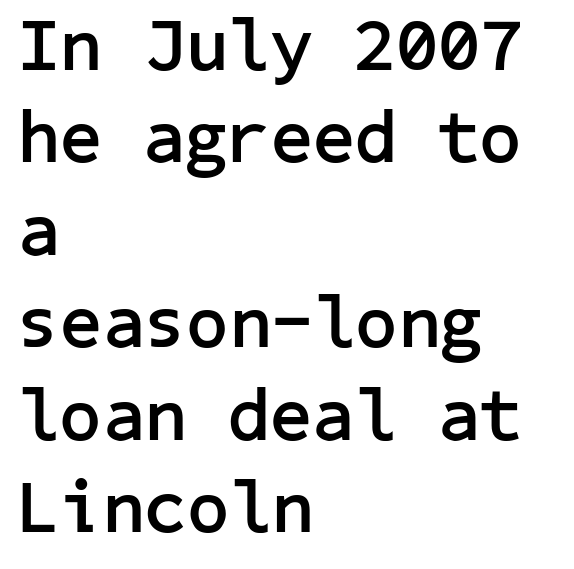
The specimen reads as upright at a glance. Examine the stroke ends and you'll find no serifs. These words are printed bold, with thick strokes throughout. Horizontal alignment here is leftward, the default for most running prose. The space beneath each line is pristine and unruled. These lines sit exactly where default settings would place them.
